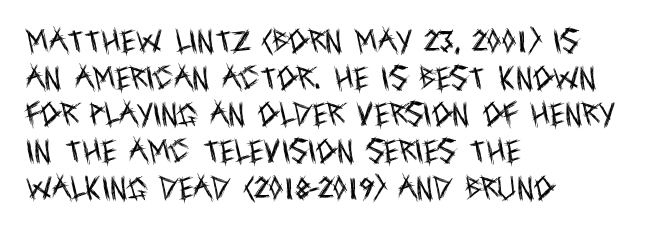
Q: Is the text bold? A: No.
Q: Is the text italic (slanted)? A: No, it is upright.
Q: Is the text underlined? A: No.
Q: How is the paragraph aligned? A: Left-aligned.
Q: Is the spacing between letters normal or unusually wide? A: Normal.
Q: Is the spacing between lines tight, normal or loose? A: Normal.
